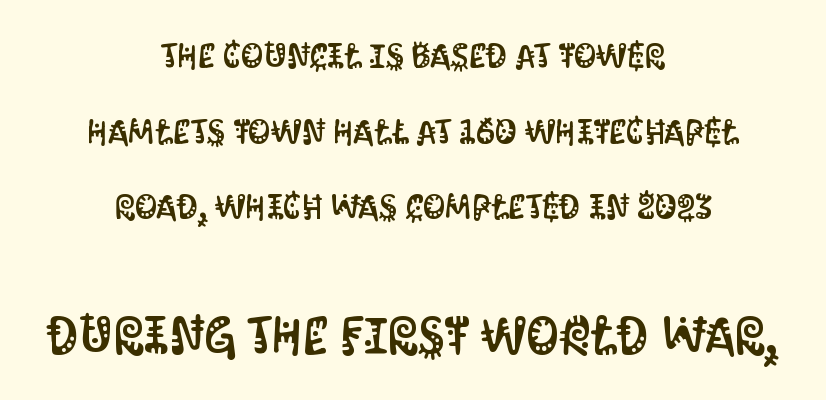
The image shows 52 px condensed sans-serif type, upright; set centered, loose line spacing (2.16x), normal letter spacing, not underlined; the second (bottom) block is 1.49x larger; medium stroke contrast and a large x-height.
